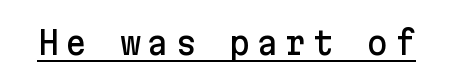
{"serif": "no", "italic": "no", "width": "normal", "stroke_contrast": "low", "x_height": "medium", "underline": "yes", "glyph_px": 33}
